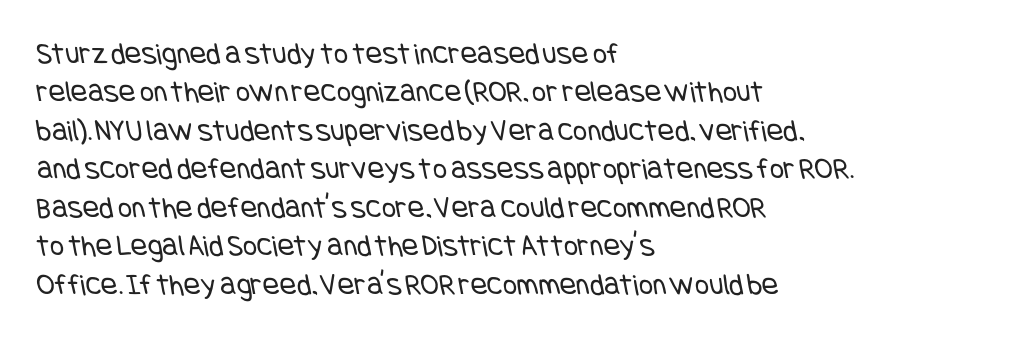
{"serif": "no", "bold": "no", "weight": "regular", "width": "condensed", "stroke_contrast": "low", "x_height": "large", "underline": "no", "align": "left", "line_spacing_ratio": 1.24, "letter_spacing": "normal", "letter_spacing_em": 0.0, "glyph_px": 31}
